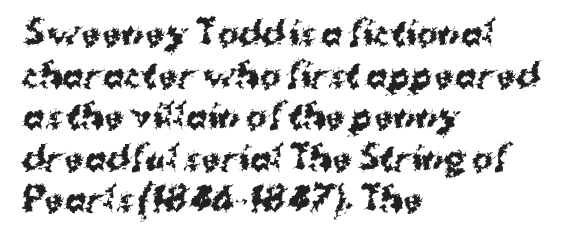
The image shows 32 px bold sans-serif type; set left-aligned, normal line spacing (1.3x), normal letter spacing, not underlined; medium stroke contrast and a medium x-height.
